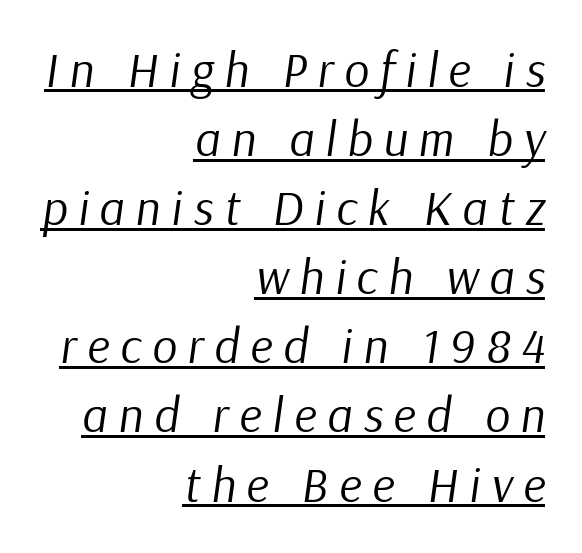
{"italic": "yes", "lean": "right", "slant_degrees": 9, "bold": "no", "weight": "regular", "width": "normal", "stroke_contrast": "low", "x_height": "medium", "monospaced": "no", "underline": "yes", "align": "right", "line_spacing": "normal", "line_spacing_ratio": 1.41, "letter_spacing": "wide", "letter_spacing_em": 0.22, "glyph_px": 49}
